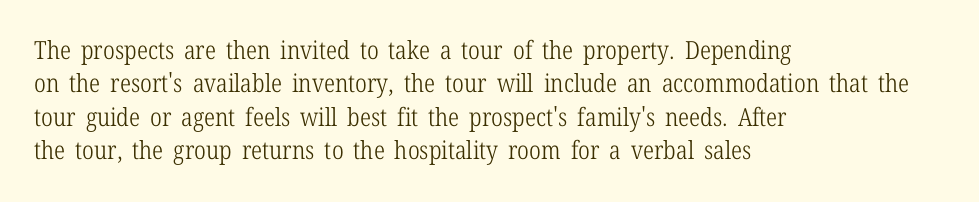
{"italic": "no", "bold": "no", "underline": "no", "align": "left", "line_spacing": "normal", "line_spacing_ratio": 1.34, "letter_spacing": "normal", "letter_spacing_em": 0.0, "glyph_px": 25}
